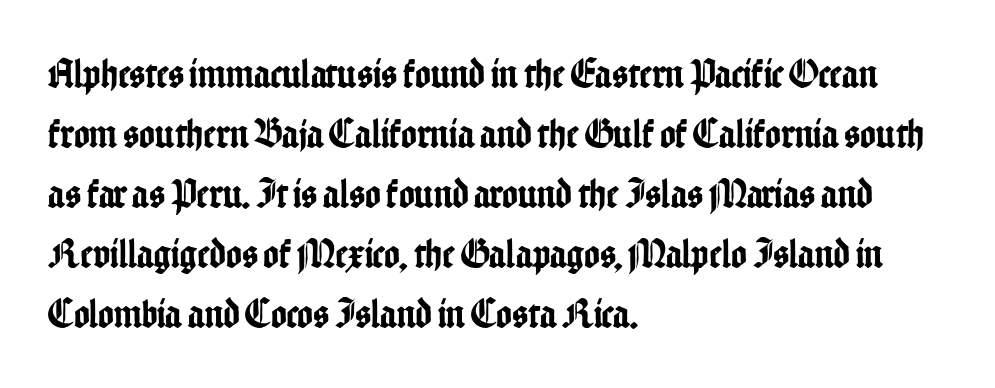
Q: Is the text italic (slanted)? A: No, it is upright.
Q: Is the typeface a serif or a sans-serif typeface? A: Sans-serif.
Q: Is the text underlined? A: No.
Q: How is the paragraph aligned? A: Left-aligned.
Q: Is the spacing between letters normal or unusually wide? A: Normal.
Q: Is the spacing between lines tight, normal or loose? A: Normal.
Q: Width (condensed, normal, or wide)? A: Condensed.
Q: Stroke contrast? A: Low.
Q: x-height? A: Medium.
Q: Monospaced? A: No.
